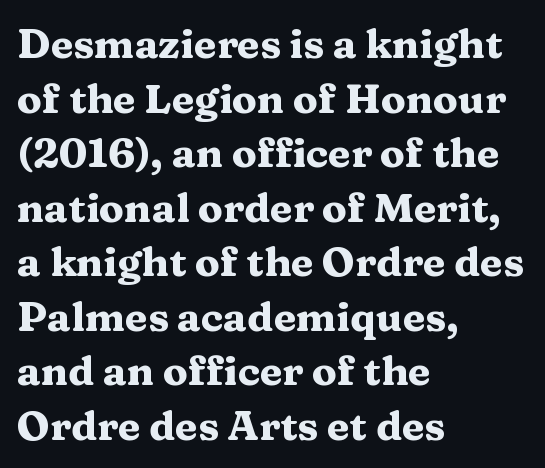
The image shows 41 px heavy, wide serif type, upright; set left-aligned, normal line spacing (1.33x), normal letter spacing, not underlined; medium stroke contrast and a medium x-height.
